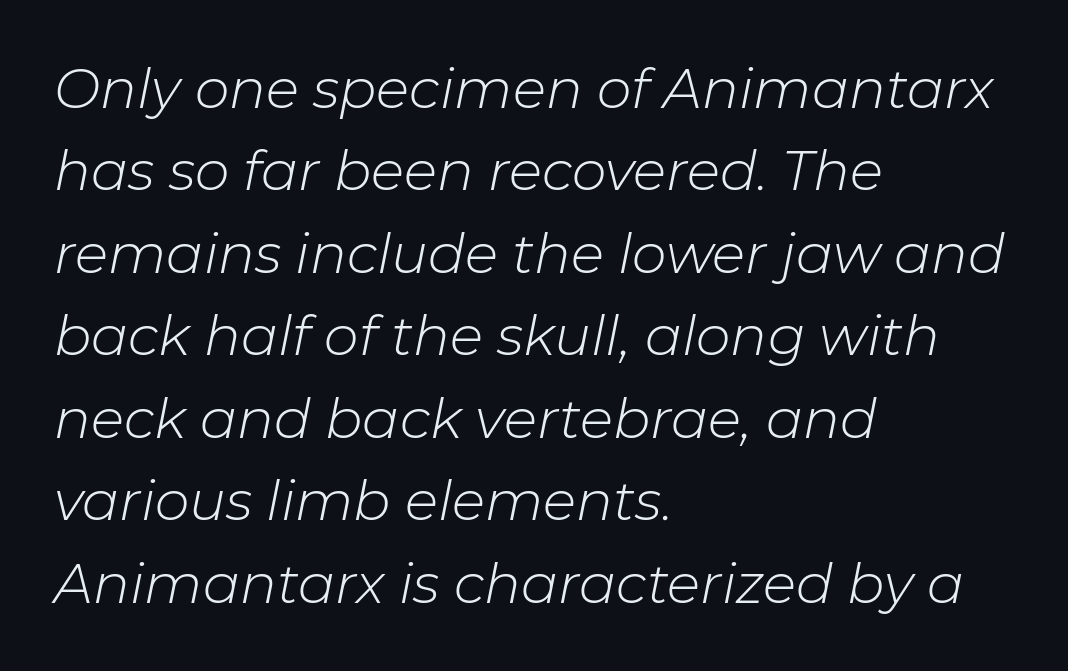
{"italic": "yes", "lean": "right", "slant_degrees": 11, "bold": "no", "weight": "light", "width": "normal", "stroke_contrast": "low", "x_height": "medium", "monospaced": "no", "underline": "no", "align": "left", "line_spacing": "normal", "line_spacing_ratio": 1.5, "letter_spacing": "normal", "letter_spacing_em": 0.0, "glyph_px": 55}
